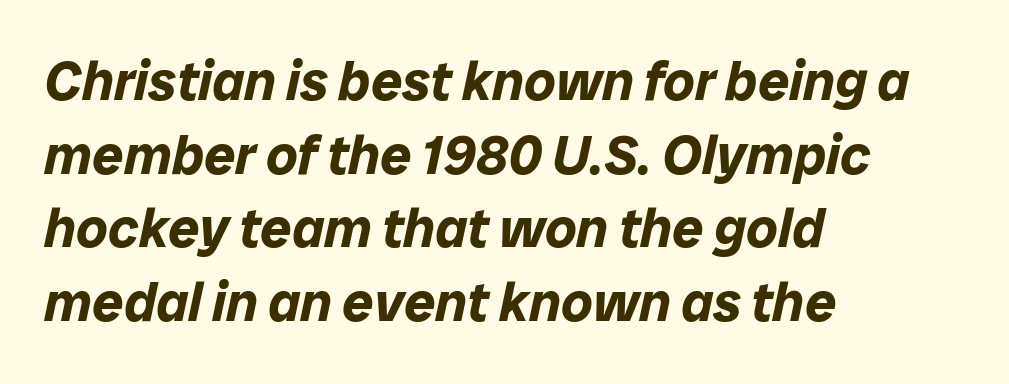
Quick note: interline space is typical. Glance below the letters and you will spot only blank space. Teacher's note: observe the even left margin — that is flush-left alignment. The horizontal fit of the characters is conventional and even. It's the slanting kind of type. Its strokes are broad and dark, the hallmark of bold type.
